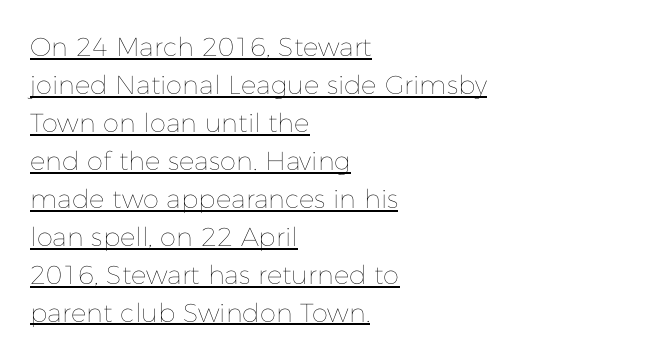
Q: Is the text bold? A: No.
Q: Is the text italic (slanted)? A: No, it is upright.
Q: Is the text underlined? A: Yes.
Q: How is the paragraph aligned? A: Left-aligned.
Q: Is the spacing between letters normal or unusually wide? A: Normal.
Q: Is the spacing between lines tight, normal or loose? A: Normal.
